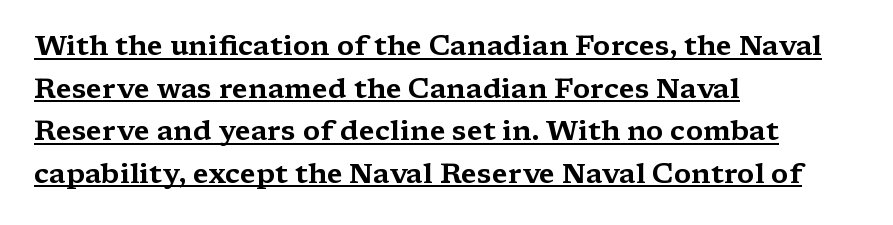
{"serif": "yes", "italic": "no", "width": "wide", "stroke_contrast": "medium", "x_height": "medium", "monospaced": "no", "underline": "yes", "align": "left", "line_spacing": "normal", "line_spacing_ratio": 1.52, "letter_spacing": "normal", "letter_spacing_em": 0.0, "glyph_px": 28}
